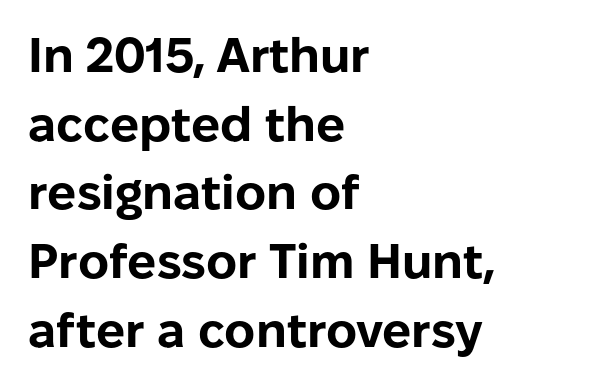
{"serif": "no", "italic": "no", "bold": "yes", "weight": "bold", "width": "normal", "stroke_contrast": "low", "x_height": "medium", "monospaced": "no", "underline": "no", "align": "left", "line_spacing": "normal", "line_spacing_ratio": 1.43, "letter_spacing": "normal", "letter_spacing_em": 0.0, "glyph_px": 48}
